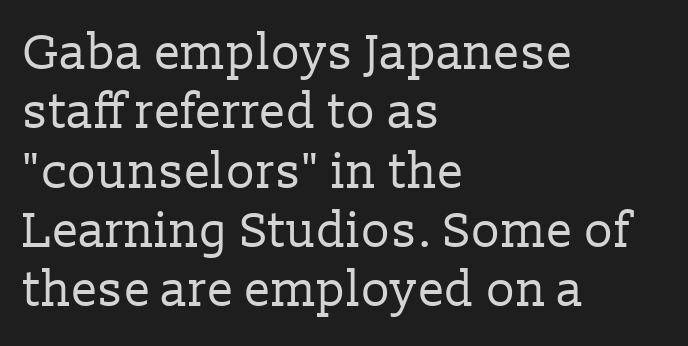
{"serif": "yes", "italic": "no", "bold": "no", "weight": "regular", "width": "normal", "stroke_contrast": "low", "x_height": "medium", "monospaced": "no", "underline": "no", "align": "left", "line_spacing_ratio": 1.21, "letter_spacing": "normal", "letter_spacing_em": 0.0, "glyph_px": 49}
